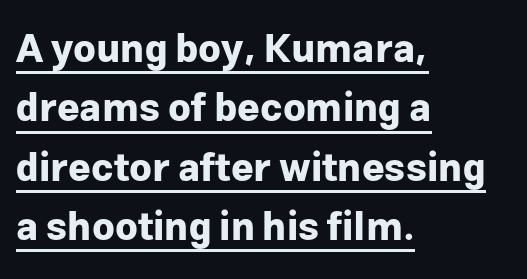
Q: Is the text bold? A: Yes.
Q: Is the text italic (slanted)? A: No, it is upright.
Q: Is the typeface a serif or a sans-serif typeface? A: Sans-serif.
Q: Is the text underlined? A: Yes.
Q: How is the paragraph aligned? A: Left-aligned.
Q: Is the spacing between letters normal or unusually wide? A: Normal.
Q: Is the spacing between lines tight, normal or loose? A: Normal.
Q: Width (condensed, normal, or wide)? A: Normal.
Q: Stroke contrast? A: Low.
Q: x-height? A: Medium.
Q: Monospaced? A: No.
